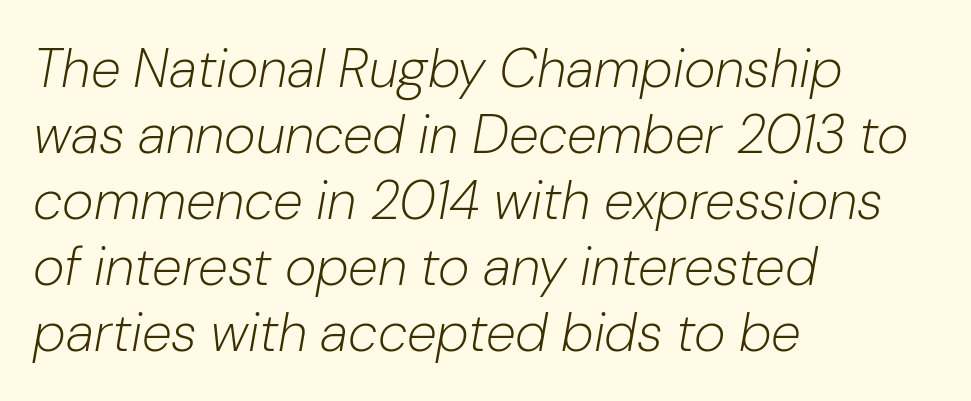
Is the stroke heavy? The answer is a plain regular-or-lighter. Character widths vary here, with narrow letters taking less room than wide ones. Nobody touched the tracking dial on this one. Short and long lines alike share a common starting point at left. Descenders are the only things crossing below the line.
